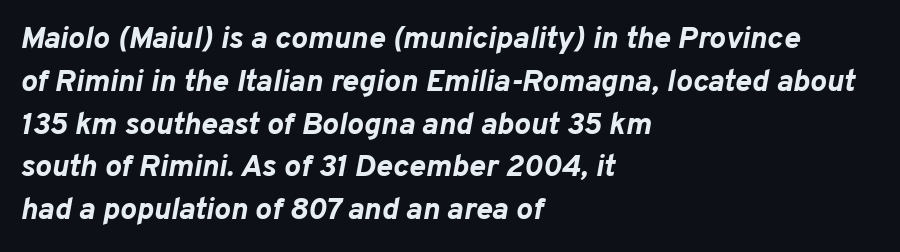
A clean baseline with only descenders dipping below it. The typesetter chose a ragged-right arrangement here. Heft: maximum for text — a bold. Successive baselines arrive at the customary interval. Is this a fixed-width face? No — the glyphs have proportional, varying widths. Yep, that's italic — everything's leaning.
